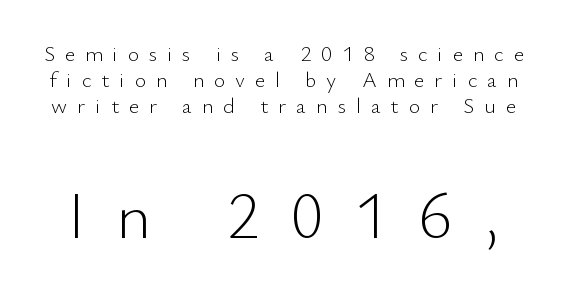
A typesetter would label this face a sans. Quick note: not italic, upright. Has an underline been added? It has not. Substantial extra tracking has been applied to these lines. Caption: face not bold, strokes unweighted.
